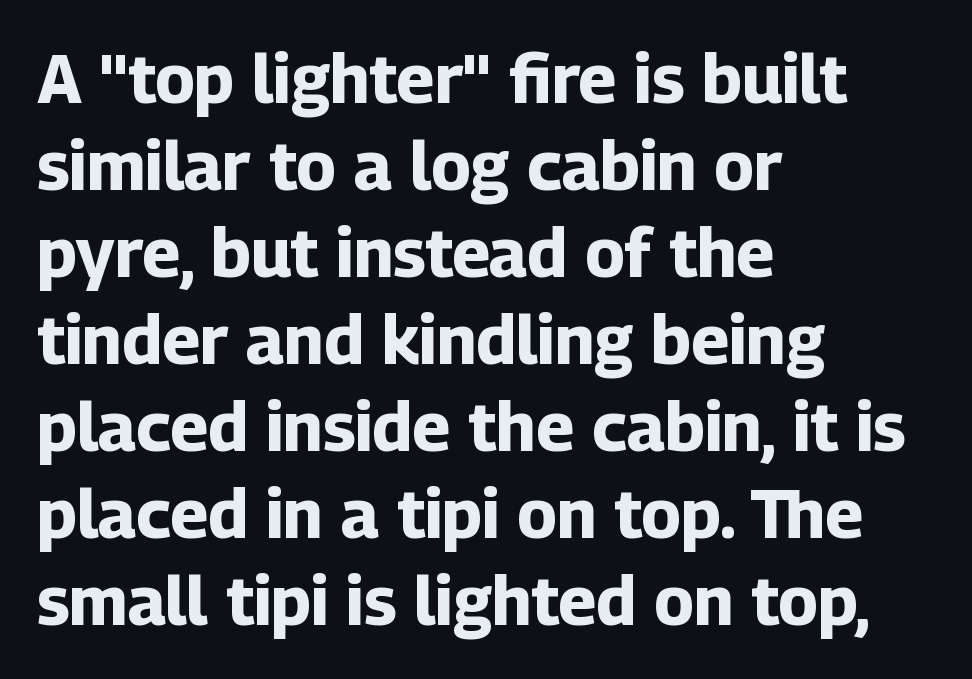
{"serif": "no", "italic": "no", "bold": "yes", "weight": "bold", "width": "normal", "stroke_contrast": "low", "x_height": "medium", "monospaced": "no", "underline": "no", "align": "left", "line_spacing": "normal", "line_spacing_ratio": 1.28, "letter_spacing": "normal", "letter_spacing_em": 0.0, "glyph_px": 68}
